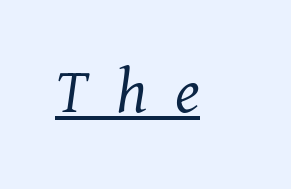
The image shows 69 px light serif type, italic (leaning right); set unusually wide letter spacing (+0.4 em), underlined; medium stroke contrast and a medium x-height.
